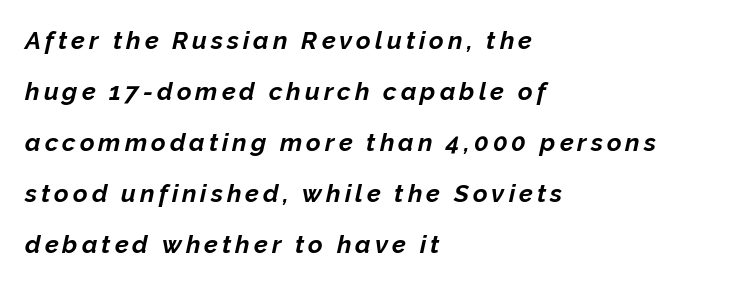
Q: Is the text bold? A: Yes.
Q: Is the text italic (slanted)? A: Yes, it leans right by about 12 degrees.
Q: Is the text underlined? A: No.
Q: How is the paragraph aligned? A: Left-aligned.
Q: Is the spacing between lines tight, normal or loose? A: Loose.
